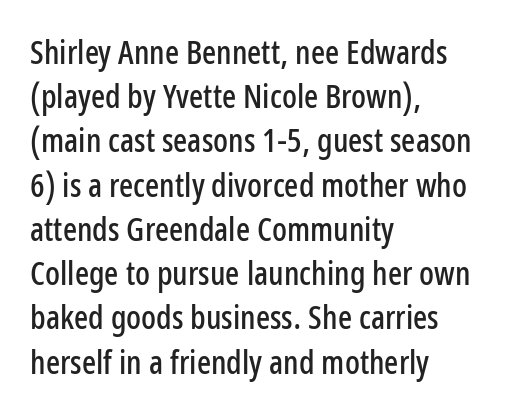
{"serif": "no", "italic": "no", "width": "condensed", "stroke_contrast": "low", "x_height": "medium", "monospaced": "no", "underline": "no", "align": "left", "line_spacing": "normal", "line_spacing_ratio": 1.34, "letter_spacing": "normal", "letter_spacing_em": 0.0, "glyph_px": 33}
